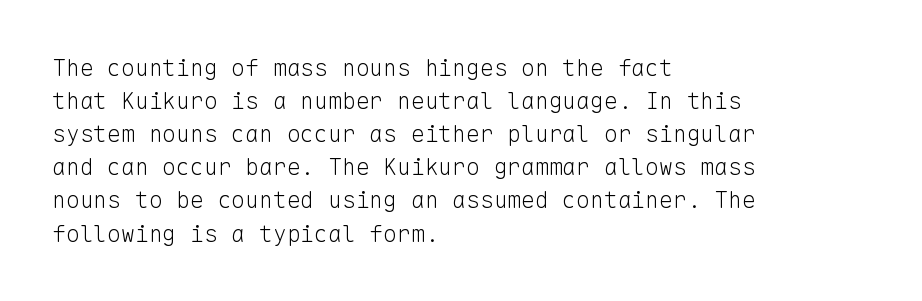
{"italic": "no", "bold": "no", "underline": "no", "align": "left", "line_spacing": "normal", "line_spacing_ratio": 1.44, "letter_spacing": "normal", "letter_spacing_em": 0.0, "glyph_px": 23}
